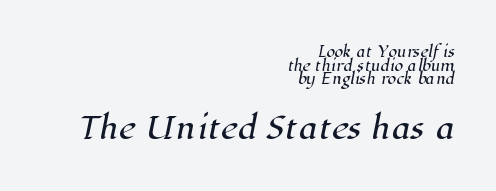
Q: Is the typeface a serif or a sans-serif typeface? A: Serif.
Q: Is the text underlined? A: No.
Q: How is the paragraph aligned? A: Right-aligned.
Q: Is the spacing between letters normal or unusually wide? A: Normal.
Q: Is the spacing between lines tight, normal or loose? A: Tight.
Q: Which block of text is set in a larger size, the first (top) or the second (bottom)? A: The second (bottom) one.
Q: Width (condensed, normal, or wide)? A: Normal.
Q: Stroke contrast? A: High.
Q: x-height? A: Medium.
Q: Monospaced? A: No.
